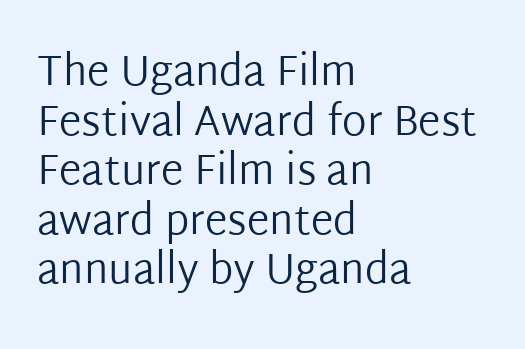
The image shows 41 px regular-weight sans-serif type, upright; set left-aligned, line spacing 1.21x, normal letter spacing, not underlined; low stroke contrast and a medium x-height.
